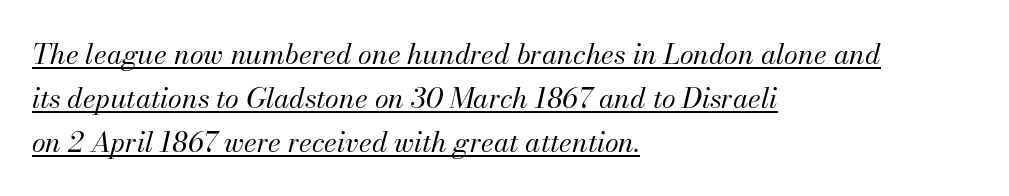
{"italic": "yes", "lean": "right", "slant_degrees": 13, "bold": "no", "weight": "regular", "width": "normal", "stroke_contrast": "medium", "x_height": "small", "monospaced": "no", "underline": "yes", "align": "left", "line_spacing": "normal", "line_spacing_ratio": 1.57, "letter_spacing": "normal", "letter_spacing_em": 0.0, "glyph_px": 28}
